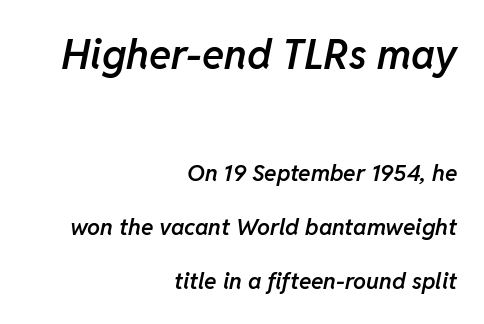
{"italic": "yes", "lean": "right", "slant_degrees": 11, "bold": "semi", "weight": "semibold", "width": "normal", "stroke_contrast": "low", "x_height": "medium", "monospaced": "no", "underline": "no", "align": "right", "line_spacing": "loose", "line_spacing_ratio": 2.36, "letter_spacing": "normal", "letter_spacing_em": 0.0, "larger_block": "first", "size_ratio": 1.78, "glyph_px": 41}
